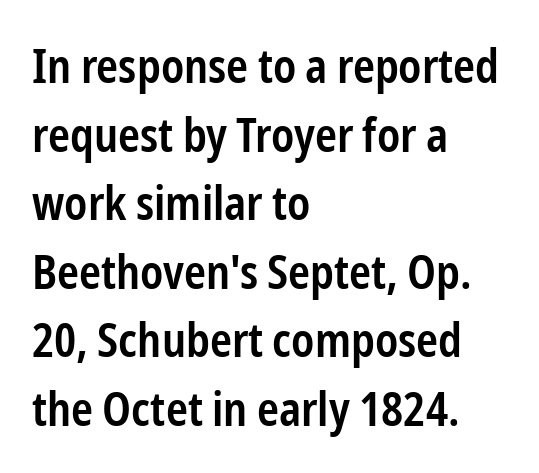
The image shows 47 px semibold, condensed sans-serif type, upright; set left-aligned, normal line spacing (1.46x), normal letter spacing, not underlined; low stroke contrast and a medium x-height.
